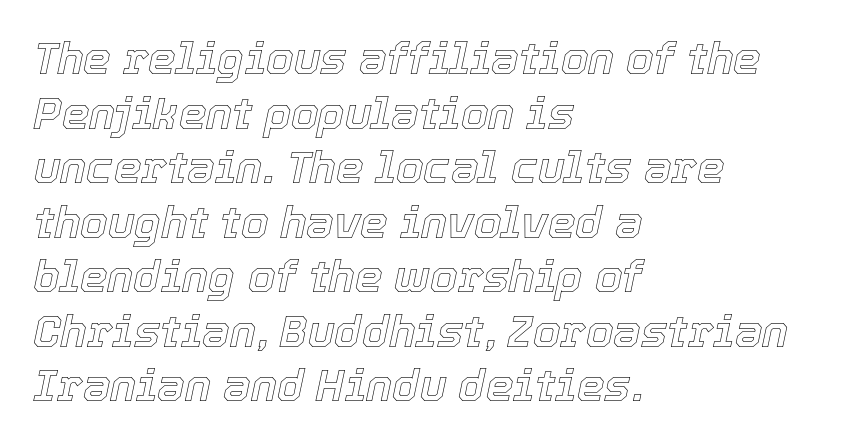
The image shows 44 px text type, italic (leaning right); set left-aligned, line spacing 1.24x, normal letter spacing, not underlined; a medium x-height.
